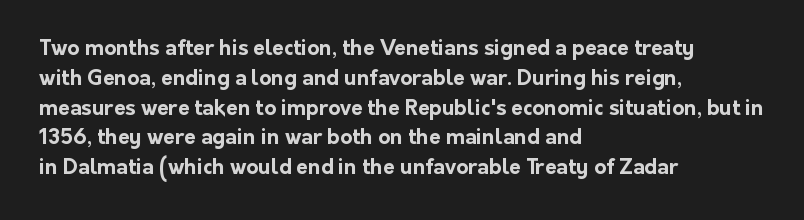
{"italic": "no", "bold": "yes", "underline": "no", "align": "left", "line_spacing": "normal", "line_spacing_ratio": 1.42, "letter_spacing": "normal", "letter_spacing_em": 0.0, "glyph_px": 21}
